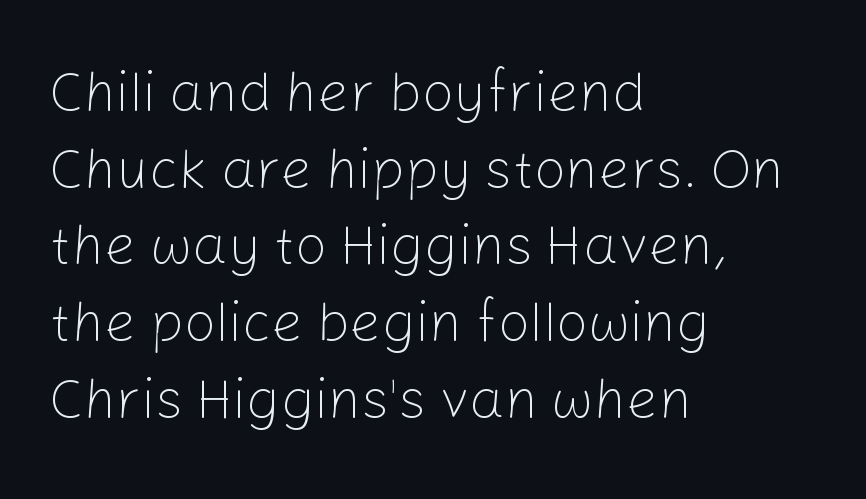
The image shows 56 px light sans-serif type, upright; set left-aligned, normal line spacing (1.37x), normal letter spacing, not underlined; low stroke contrast and a medium x-height.
